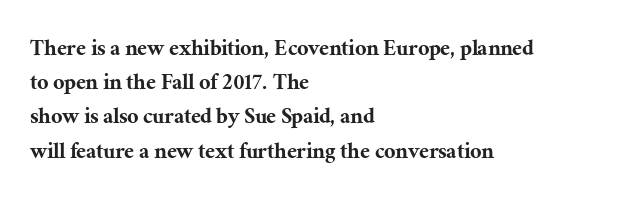
{"italic": "no", "underline": "no", "align": "left", "line_spacing": "normal", "line_spacing_ratio": 1.37, "letter_spacing": "normal", "letter_spacing_em": 0.0, "glyph_px": 25}
